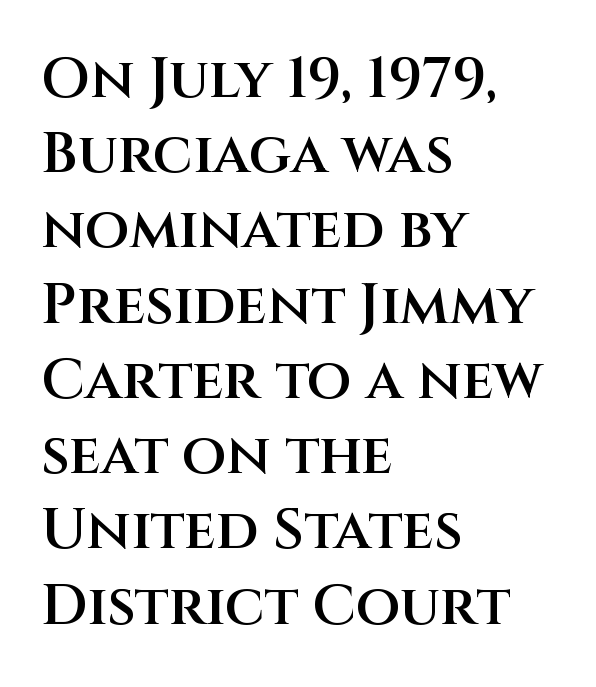
The image shows 57 px semibold sans-serif type, upright; set left-aligned, normal line spacing (1.32x), normal letter spacing, not underlined; medium stroke contrast and a large x-height.
